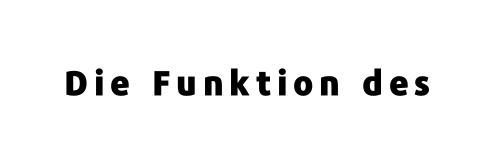
Think of a printed novel: that variable character pitch is what you see here. Its strokes are broad and dark, the hallmark of bold type. What kind of face is this? One without serifs — a sans. Check the space under the baseline: it is left empty. The letters stand upright; this is a roman face.
